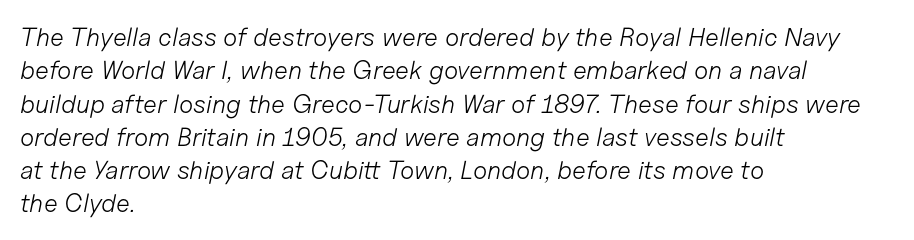
The image shows 26 px text type, italic (leaning right); set left-aligned, normal line spacing (1.28x), normal letter spacing, not underlined.
